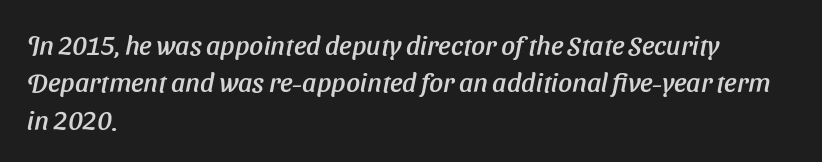
The setting favours the left margin, as ordinary paragraphs usually do. Lines of text with bare space underneath. Reading down the column, the eye jumps a familiar distance to each next line. The type is set solid horizontally, with unmodified tracking.
